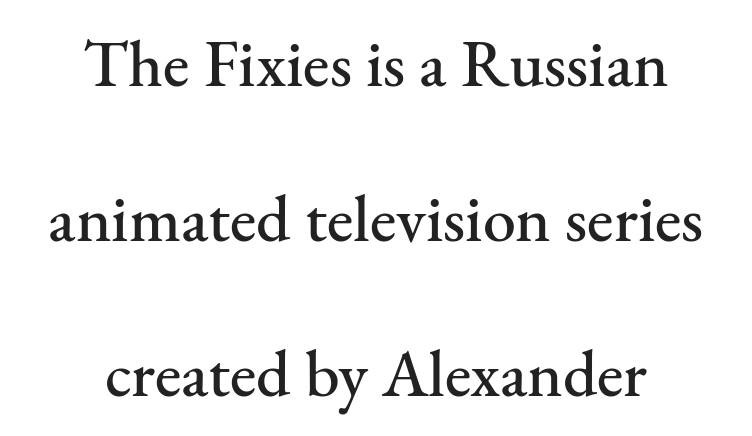
Q: Is the text italic (slanted)? A: No, it is upright.
Q: Is the typeface a serif or a sans-serif typeface? A: Serif.
Q: Is the text underlined? A: No.
Q: How is the paragraph aligned? A: Centered.
Q: Is the spacing between letters normal or unusually wide? A: Normal.
Q: Is the spacing between lines tight, normal or loose? A: Loose.
Q: Width (condensed, normal, or wide)? A: Normal.
Q: Stroke contrast? A: Medium.
Q: x-height? A: Small.
Q: Monospaced? A: No.
